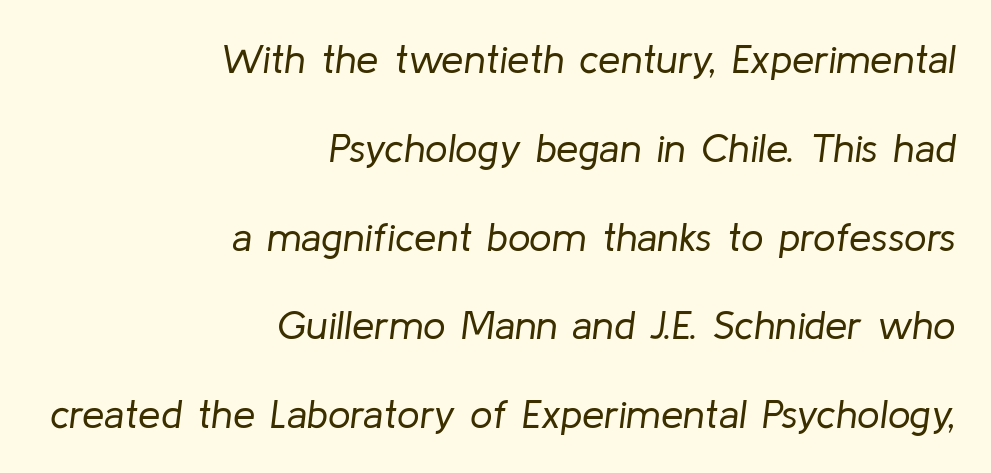
Q: Is the text bold? A: No.
Q: Is the text italic (slanted)? A: Yes, it leans right by about 8 degrees.
Q: Is the text underlined? A: No.
Q: How is the paragraph aligned? A: Right-aligned.
Q: Is the spacing between letters normal or unusually wide? A: Normal.
Q: Is the spacing between lines tight, normal or loose? A: Loose.
Q: Width (condensed, normal, or wide)? A: Normal.
Q: Stroke contrast? A: Low.
Q: x-height? A: Medium.
Q: Monospaced? A: No.
